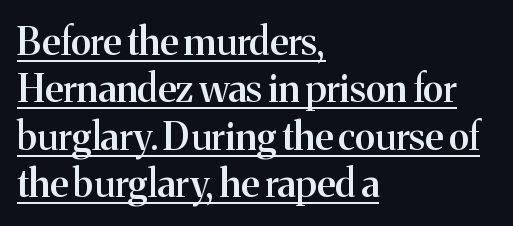
{"serif": "yes", "italic": "no", "bold": "semi", "weight": "semibold", "width": "normal", "stroke_contrast": "medium", "x_height": "medium", "monospaced": "no", "underline": "yes", "align": "left", "line_spacing": "normal", "line_spacing_ratio": 1.25, "letter_spacing": "normal", "letter_spacing_em": 0.0, "glyph_px": 38}
